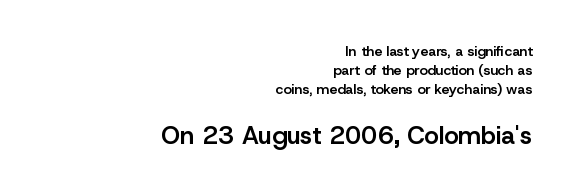
The image shows 25 px text type, upright; set right-aligned, normal line spacing (1.36x), normal letter spacing, not underlined; the second (bottom) block is 1.79x larger.
